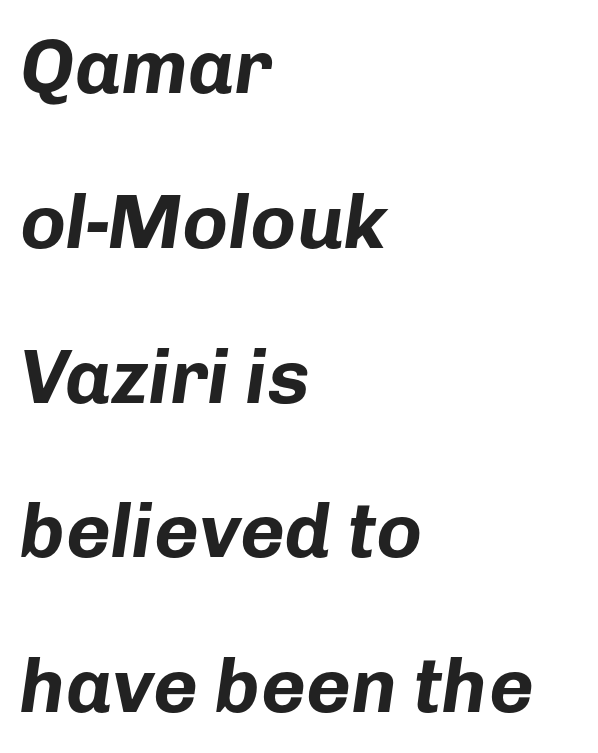
The image shows 77 px bold type, italic (leaning right); set left-aligned, loose line spacing (2.01x), normal letter spacing, not underlined; low stroke contrast and a medium x-height.
